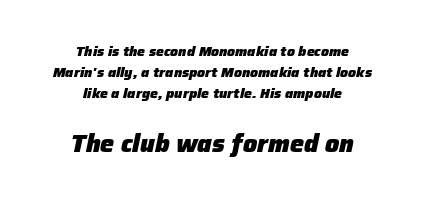
Q: Is the text bold? A: Yes.
Q: Is the text italic (slanted)? A: Yes, it leans right by about 12 degrees.
Q: Is the text underlined? A: No.
Q: How is the paragraph aligned? A: Centered.
Q: Is the spacing between letters normal or unusually wide? A: Normal.
Q: Is the spacing between lines tight, normal or loose? A: Normal.
Q: Which block of text is set in a larger size, the first (top) or the second (bottom)? A: The second (bottom) one.
